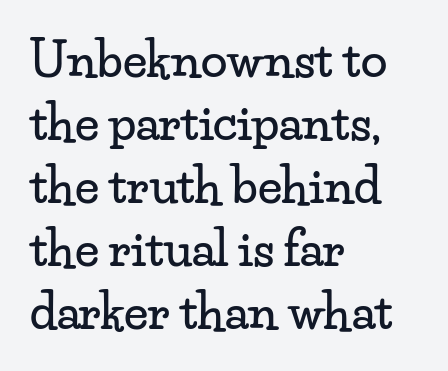
The image shows 48 px wide serif type, upright; set left-aligned, normal line spacing (1.31x), normal letter spacing, not underlined; low stroke contrast and a small x-height.
